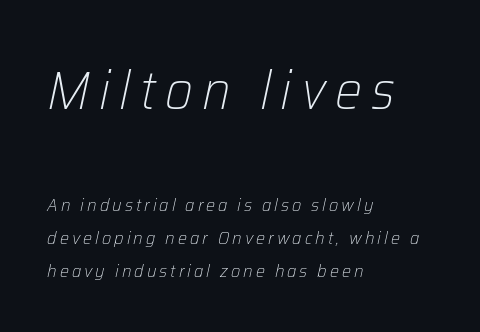
{"italic": "yes", "lean": "right", "slant_degrees": 12, "bold": "no", "weight": "light", "width": "normal", "stroke_contrast": "low", "x_height": "medium", "monospaced": "no", "underline": "no", "align": "left", "line_spacing_ratio": 1.84, "larger_block": "first", "size_ratio": 3.0, "glyph_px": 54}
